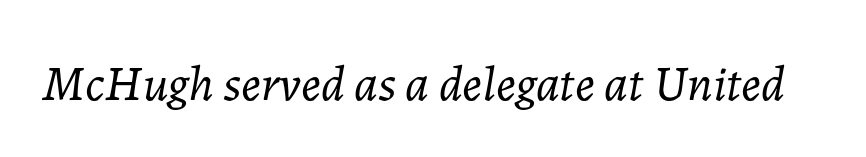
The image shows 50 px light type, italic (leaning right); set normal letter spacing, not underlined; low stroke contrast and a medium x-height.
